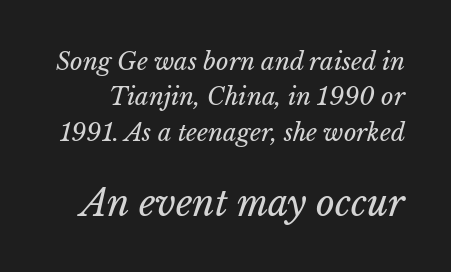
Q: Is the text bold? A: No.
Q: Is the text underlined? A: No.
Q: Is the spacing between letters normal or unusually wide? A: Normal.
Q: Is the spacing between lines tight, normal or loose? A: Normal.
Q: Which block of text is set in a larger size, the first (top) or the second (bottom)? A: The second (bottom) one.
Q: Width (condensed, normal, or wide)? A: Normal.
Q: Stroke contrast? A: Low.
Q: x-height? A: Medium.
Q: Monospaced? A: No.
